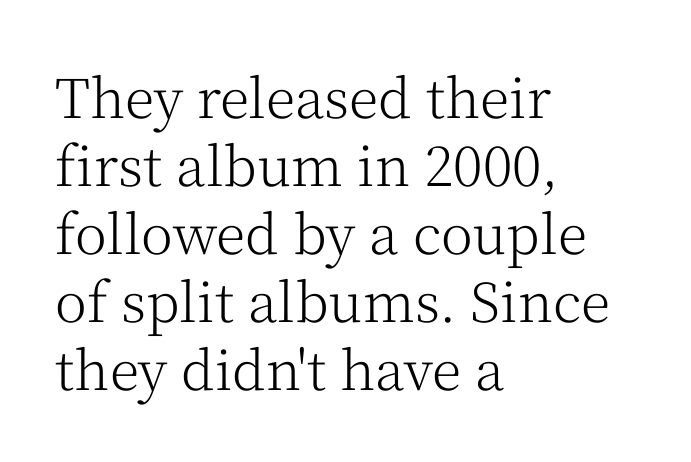
Does the leading feel generous? No, just average. Short note: letters normally spaced. The font is comparable to plain body text, perhaps lighter. Decoration check: the copy has no underline. Each letter's strokes conclude with small projecting serifs. A typesetter would mark this as roman, not italic.
